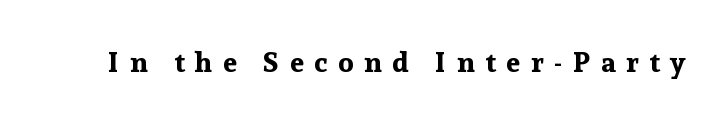
The image shows 28 px bold serif type, upright; set unusually wide letter spacing (+0.38 em), not underlined; low stroke contrast and a medium x-height.
